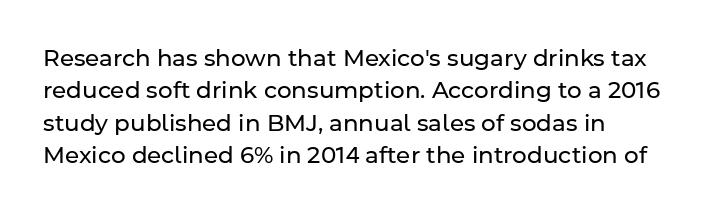
{"italic": "no", "bold": "no", "underline": "no", "line_spacing": "normal", "line_spacing_ratio": 1.41, "letter_spacing": "normal", "letter_spacing_em": 0.0, "glyph_px": 23}
